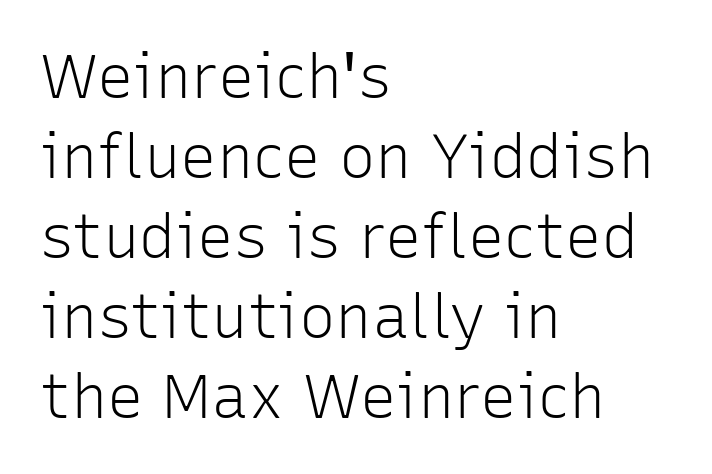
{"serif": "no", "italic": "no", "bold": "no", "weight": "light", "width": "normal", "stroke_contrast": "low", "x_height": "medium", "monospaced": "no", "underline": "no", "align": "left", "line_spacing": "normal", "line_spacing_ratio": 1.31, "letter_spacing": "normal", "letter_spacing_em": 0.0, "glyph_px": 61}
